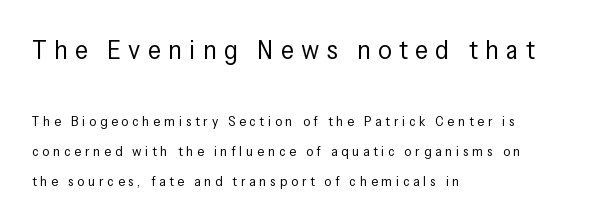
{"italic": "no", "bold": "no", "underline": "no", "align": "left", "line_spacing": "loose", "line_spacing_ratio": 2.16, "letter_spacing": "wide", "letter_spacing_em": 0.27, "larger_block": "first", "size_ratio": 1.93, "glyph_px": 27}
